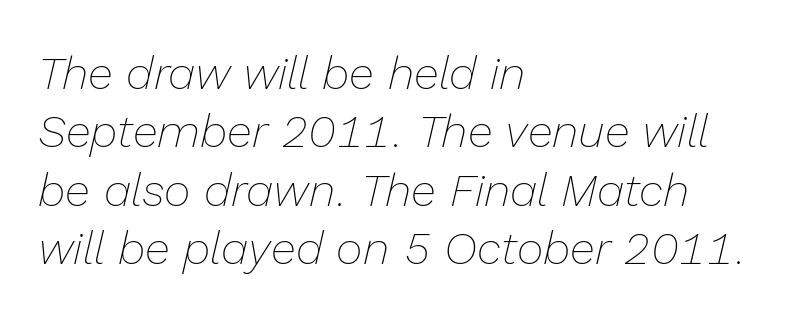
You could not count columns in this text — the font is proportionally spaced. Unbolded letterforms with no extra heft. If you measured baseline to baseline, you'd find a middling distance. The letters are slanted; this is an italic face.
